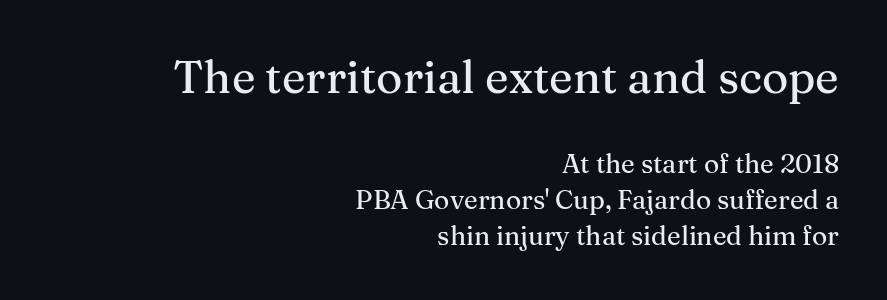
The image shows 45 px serif type, upright; set right-aligned, normal line spacing (1.39x), normal letter spacing, not underlined; the first (top) block is 1.73x larger; medium stroke contrast and a medium x-height.
